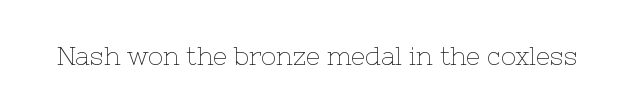
The rendering keeps characters at their native spacing. The font sits on the lighter half of the weight spectrum, regular included. Quick note: underline off. Is there any slant? The stems are plumb.
